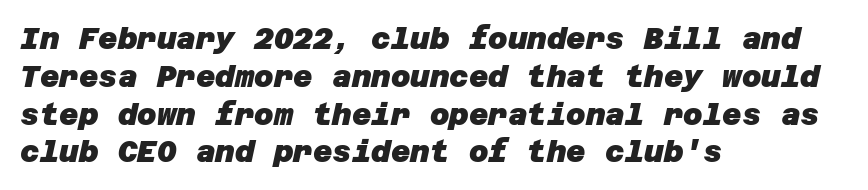
Q: Is the text bold? A: Yes.
Q: Is the typeface a serif or a sans-serif typeface? A: Sans-serif.
Q: Is the text underlined? A: No.
Q: How is the paragraph aligned? A: Left-aligned.
Q: Is the spacing between letters normal or unusually wide? A: Normal.
Q: Is the spacing between lines tight, normal or loose? A: Normal.
Q: Width (condensed, normal, or wide)? A: Normal.
Q: Stroke contrast? A: Low.
Q: x-height? A: Large.
